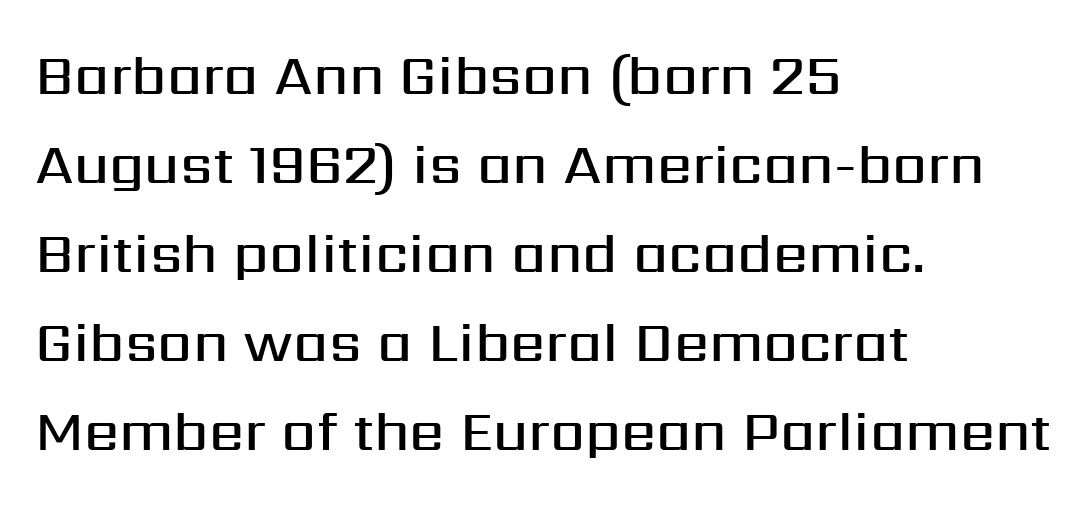
The image shows 56 px semibold sans-serif type, upright; set left-aligned, normal line spacing (1.59x), normal letter spacing, not underlined; medium stroke contrast and a medium x-height.
